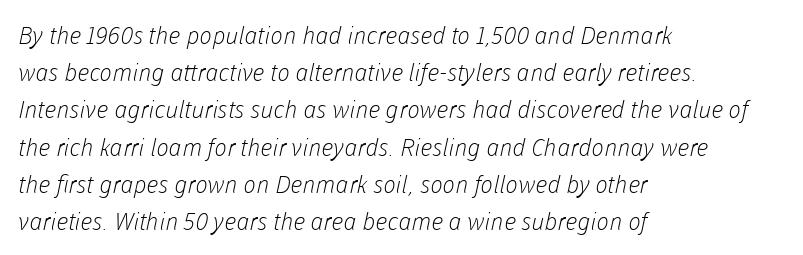
The image shows 24 px text type; set left-aligned, normal line spacing (1.55x), normal letter spacing, not underlined.
